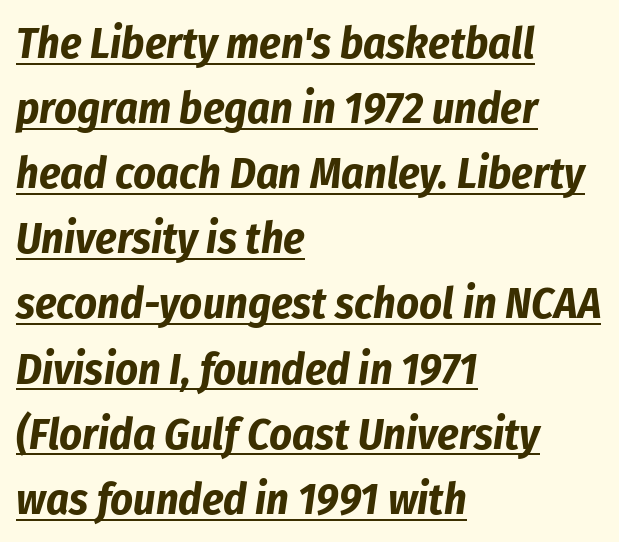
Q: Is the text bold? A: Yes.
Q: Is the text italic (slanted)? A: Yes, it leans right by about 8 degrees.
Q: Is the text underlined? A: Yes.
Q: How is the paragraph aligned? A: Left-aligned.
Q: Is the spacing between letters normal or unusually wide? A: Normal.
Q: Is the spacing between lines tight, normal or loose? A: Normal.
Q: Width (condensed, normal, or wide)? A: Condensed.
Q: Stroke contrast? A: Low.
Q: x-height? A: Medium.
Q: Monospaced? A: No.
